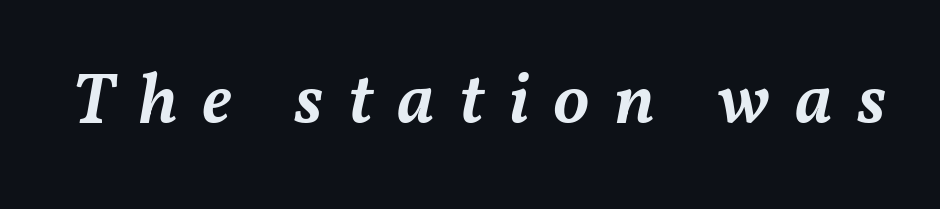
Is the type slanted? Yes — the strokes lean at a clear angle. Each letter keeps its own natural width here, so spacing adapts to shape. The tracking jumps out immediately: characters are airy and widely separated. Rule under the text: the space is simply empty.
